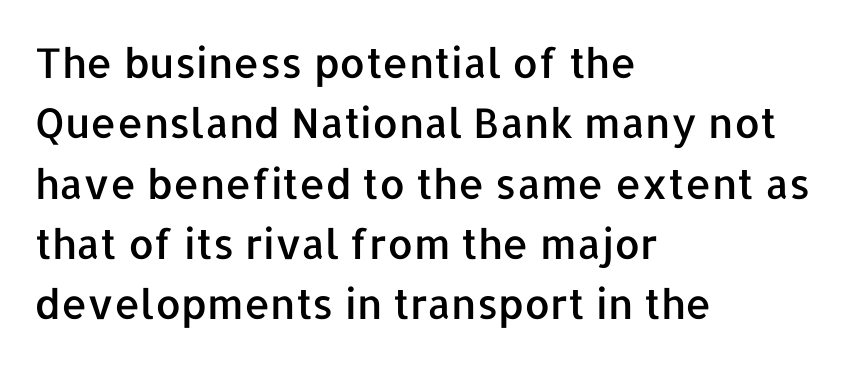
This is sans-serif lettering, the kind often seen on screens and signage. Is there much room between lines? A standard amount, neither cramped nor airy. Each word holds together tightly as a unit, with standard inter-letter gaps. The passage shown is not underscored anywhere. A typesetter would call this proportional, since set widths differ per character.
